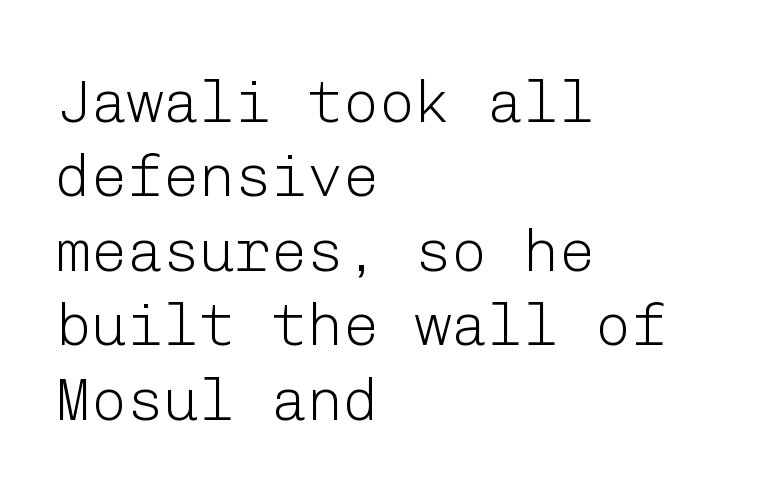
Which margin do the lines hug? The left one — the right edge is uneven. The line texture is even and compact thanks to regular tracking. Designer's note — italics off, roman on. Any mark beneath the type? The region is blank. Does the type have serifs? No, each stem ends abruptly.
